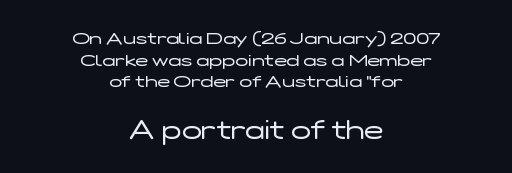
The image shows 26 px text type, upright; set centered, normal line spacing (1.27x), normal letter spacing, not underlined; the second (bottom) block is 1.53x larger.
